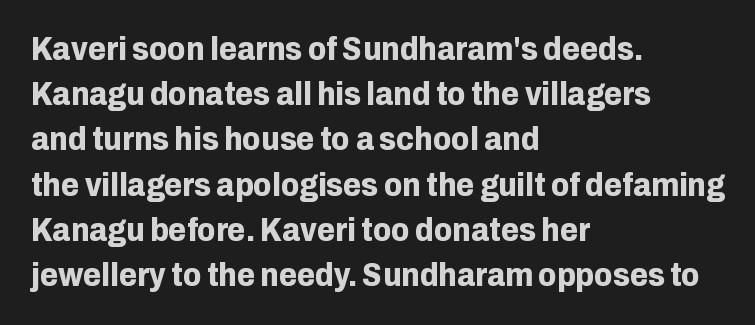
The image shows 33 px bold sans-serif type, upright; set left-aligned, normal line spacing (1.37x), normal letter spacing, not underlined; low stroke contrast and a medium x-height.
